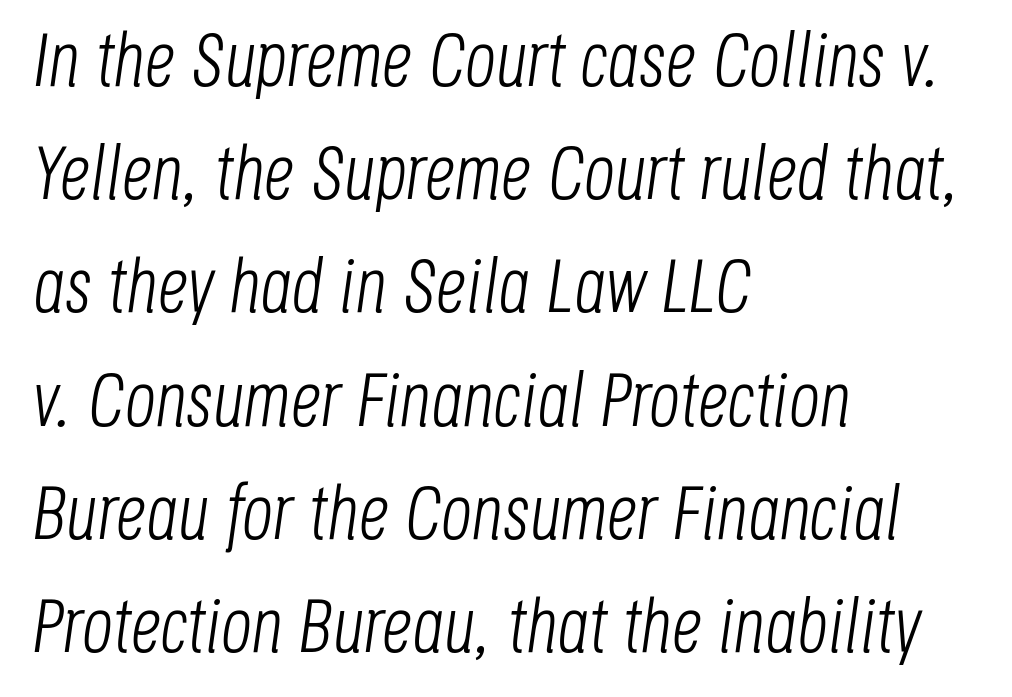
Q: Is the text bold? A: No.
Q: Is the text italic (slanted)? A: Yes, it leans right by about 8 degrees.
Q: Is the text underlined? A: No.
Q: How is the paragraph aligned? A: Left-aligned.
Q: Is the spacing between letters normal or unusually wide? A: Normal.
Q: Is the spacing between lines tight, normal or loose? A: Normal.
Q: Width (condensed, normal, or wide)? A: Condensed.
Q: Stroke contrast? A: Low.
Q: x-height? A: Large.
Q: Monospaced? A: No.
